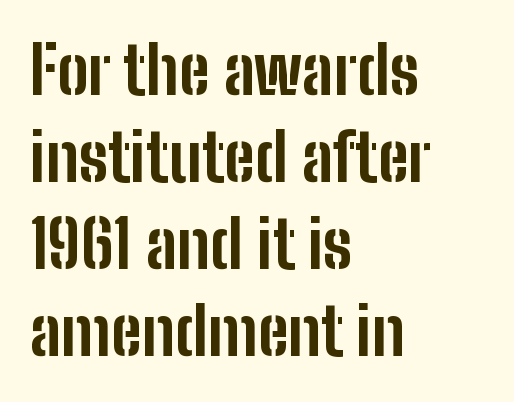
The image shows 66 px bold, condensed sans-serif type, upright; set left-aligned, normal line spacing (1.32x), normal letter spacing, not underlined; low stroke contrast and a medium x-height.
